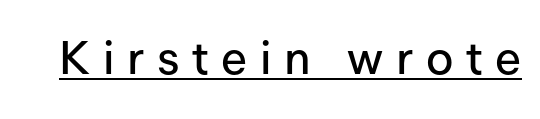
You can tell from the bare stems that sans-serif type was used. Like a heading marked for emphasis, these lines bear an underscore. Do the characters align in a grid? No, the font is proportional. Compared with typical body copy, the letter spacing here is much looser. The type sits square on the baseline with zero lean.
